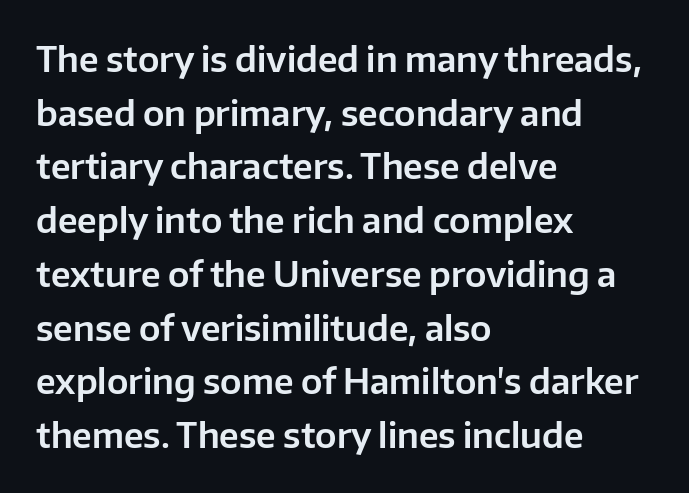
{"serif": "no", "italic": "no", "width": "normal", "stroke_contrast": "low", "x_height": "medium", "monospaced": "no", "underline": "no", "align": "left", "line_spacing": "normal", "line_spacing_ratio": 1.58, "letter_spacing": "normal", "letter_spacing_em": 0.0, "glyph_px": 34}
